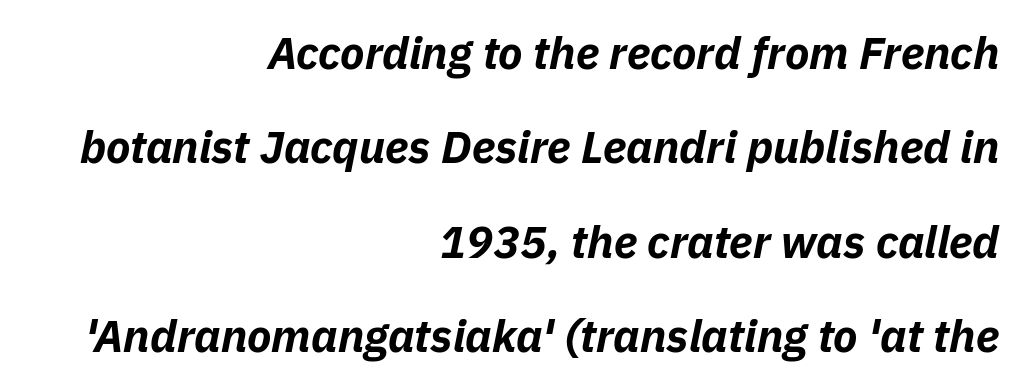
Q: Is the text bold? A: Yes.
Q: Is the text italic (slanted)? A: Yes, it leans right by about 11 degrees.
Q: Is the text underlined? A: No.
Q: How is the paragraph aligned? A: Right-aligned.
Q: Is the spacing between letters normal or unusually wide? A: Normal.
Q: Is the spacing between lines tight, normal or loose? A: Loose.
Q: Width (condensed, normal, or wide)? A: Normal.
Q: Stroke contrast? A: Low.
Q: x-height? A: Medium.
Q: Monospaced? A: No.
